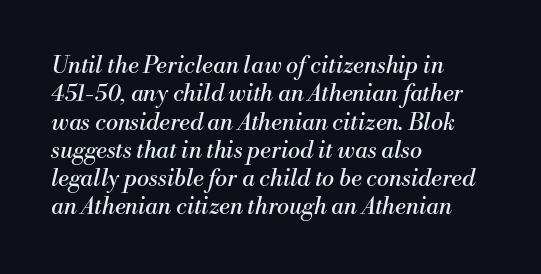
The image shows 23 px text type, italic (leaning right); set left-aligned, line spacing 1.23x, normal letter spacing, not underlined.
